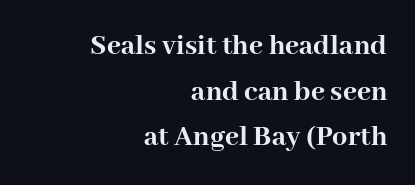
{"serif": "yes", "italic": "no", "bold": "yes", "weight": "semibold", "width": "normal", "stroke_contrast": "high", "x_height": "medium", "monospaced": "no", "underline": "no", "align": "right", "line_spacing": "normal", "line_spacing_ratio": 1.52, "letter_spacing": "normal", "letter_spacing_em": 0.0, "glyph_px": 30}
